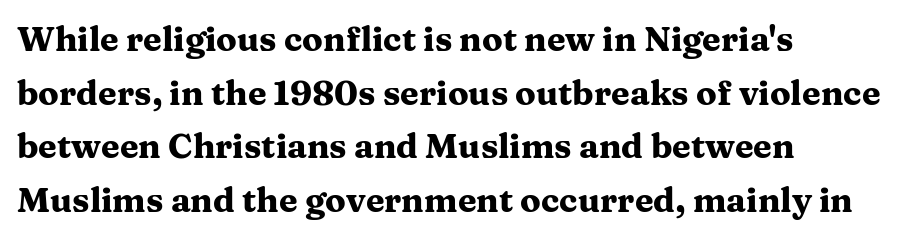
Looks like regular typesetting: each glyph gets only the width it needs. A clean baseline with only descenders dipping below it. This is serif lettering, the kind often seen in printed books. If you drew a ruler down the left edge, every line would touch it. What's the leading like? Ordinary, nothing unusual. Quick note: not italic, upright.
